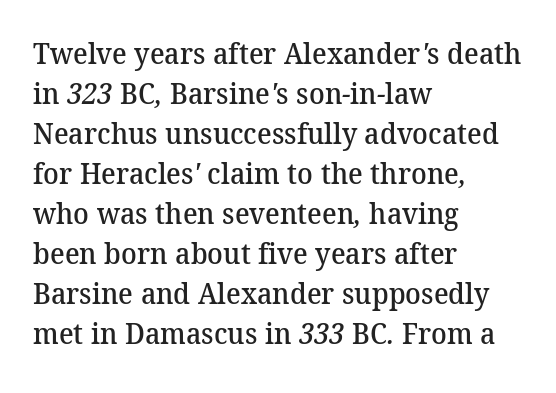
{"serif": "yes", "bold": "semi", "weight": "semibold", "width": "normal", "stroke_contrast": "medium", "x_height": "medium", "monospaced": "no", "underline": "no", "align": "left", "line_spacing": "normal", "line_spacing_ratio": 1.38, "letter_spacing": "normal", "letter_spacing_em": 0.0, "glyph_px": 29}
